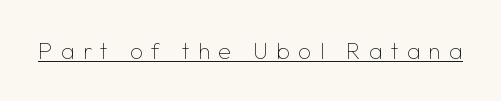
The image shows 23 px text type, upright; set unusually wide letter spacing (+0.36 em), underlined.
